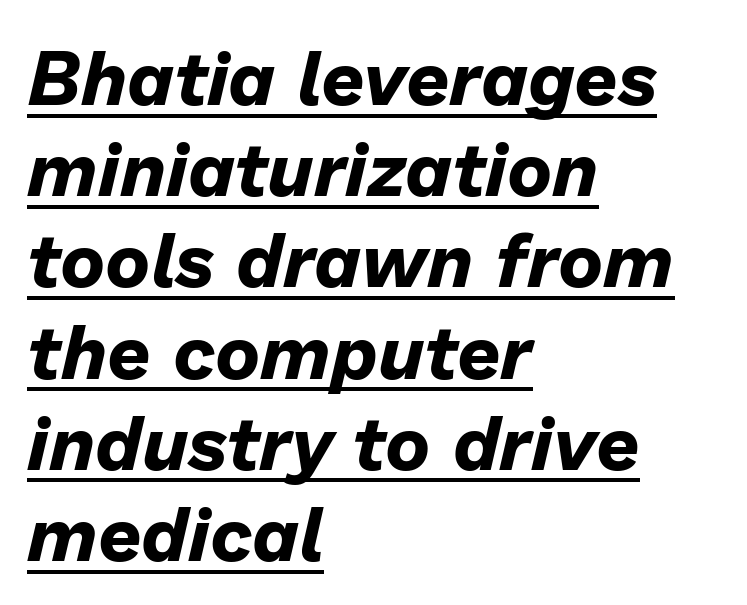
Q: Is the text bold? A: Yes.
Q: Is the text italic (slanted)? A: Yes, it leans right by about 13 degrees.
Q: Is the text underlined? A: Yes.
Q: How is the paragraph aligned? A: Left-aligned.
Q: Is the spacing between letters normal or unusually wide? A: Normal.
Q: Width (condensed, normal, or wide)? A: Normal.
Q: Stroke contrast? A: Low.
Q: x-height? A: Medium.
Q: Monospaced? A: No.
